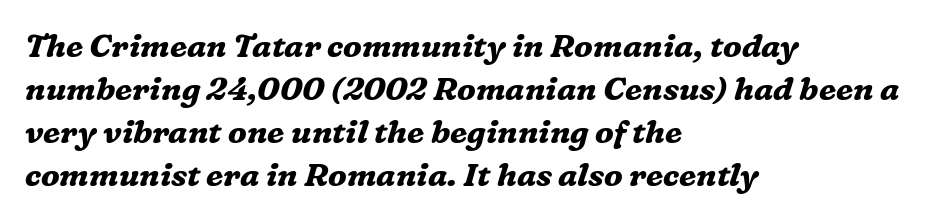
{"serif": "yes", "italic": "yes", "lean": "right", "slant_degrees": 16, "bold": "yes", "weight": "bold", "width": "normal", "stroke_contrast": "medium", "x_height": "medium", "monospaced": "no", "underline": "no", "align": "left", "line_spacing": "normal", "line_spacing_ratio": 1.34, "letter_spacing": "normal", "letter_spacing_em": 0.0, "glyph_px": 32}
